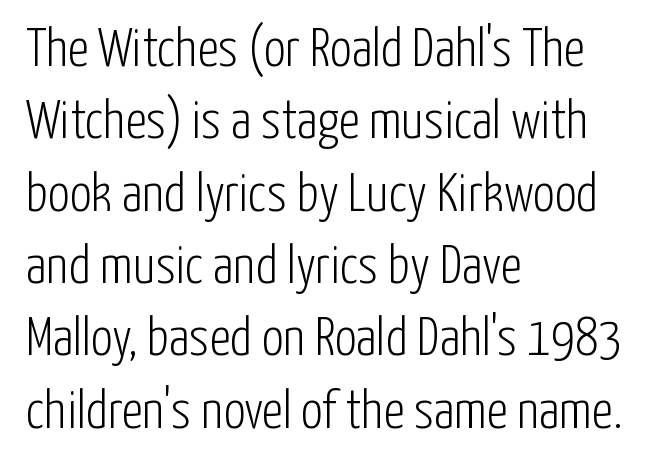
The image shows 54 px light, condensed sans-serif type, upright; set left-aligned, normal line spacing (1.34x), normal letter spacing, not underlined; low stroke contrast and a medium x-height.
